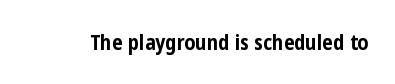
The image shows 21 px bold type, upright; set normal letter spacing, not underlined.
